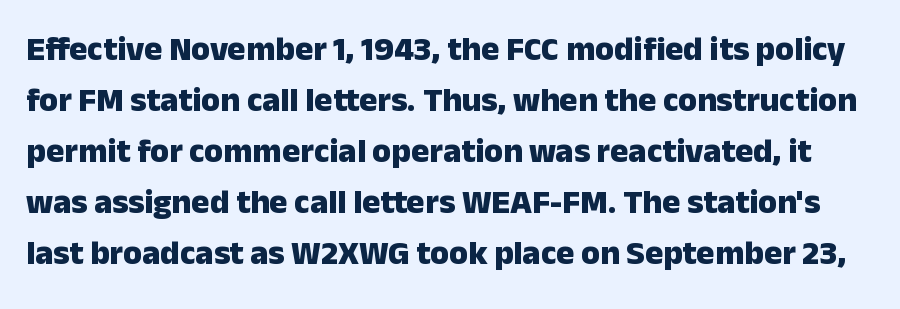
The image shows 34 px heavy sans-serif type, upright; set normal line spacing (1.5x), normal letter spacing, not underlined; low stroke contrast and a medium x-height.
